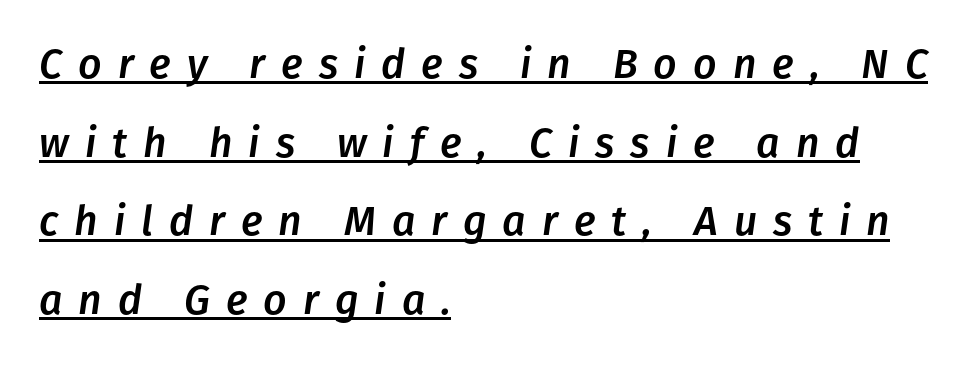
Q: Is the text italic (slanted)? A: Yes, it leans right by about 8 degrees.
Q: Is the text underlined? A: Yes.
Q: How is the paragraph aligned? A: Left-aligned.
Q: Is the spacing between letters normal or unusually wide? A: Unusually wide.
Q: Is the spacing between lines tight, normal or loose? A: Loose.
Q: Width (condensed, normal, or wide)? A: Normal.
Q: Stroke contrast? A: Low.
Q: x-height? A: Medium.
Q: Monospaced? A: No.
